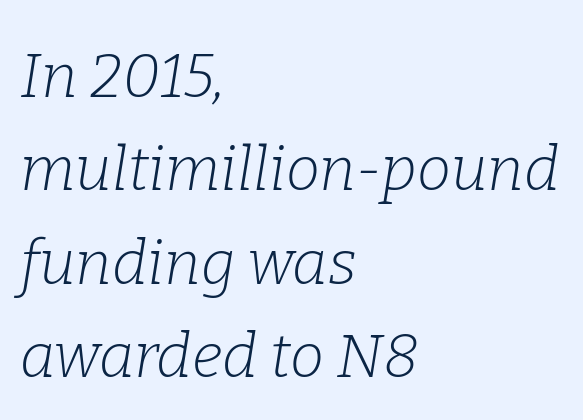
{"serif": "yes", "italic": "yes", "lean": "right", "slant_degrees": 9, "bold": "no", "weight": "light", "width": "normal", "stroke_contrast": "low", "x_height": "medium", "monospaced": "no", "underline": "no", "align": "left", "line_spacing": "normal", "line_spacing_ratio": 1.53, "letter_spacing": "normal", "letter_spacing_em": 0.0, "glyph_px": 61}
